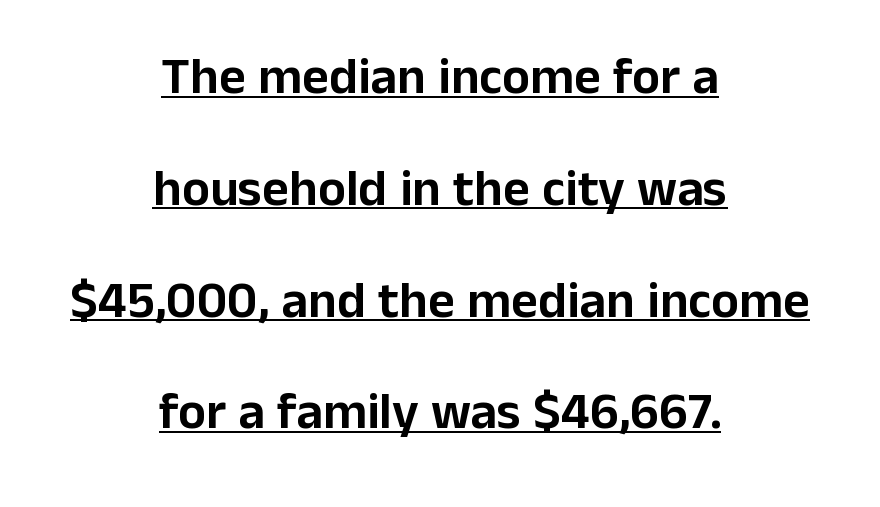
A baseline rule has been typeset under these characters. Note: no serifs on the glyphs. Is there much room between lines? Yes — plenty of vertical air separates them. The compositor balanced each line on the midline.
